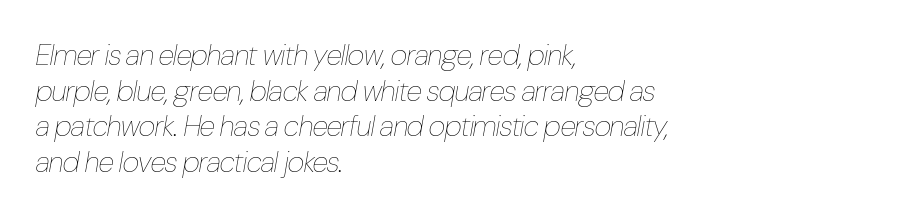
Q: Is the text bold? A: No.
Q: Is the text italic (slanted)? A: Yes, it leans right by about 10 degrees.
Q: Is the text underlined? A: No.
Q: How is the paragraph aligned? A: Left-aligned.
Q: Is the spacing between letters normal or unusually wide? A: Normal.
Q: Width (condensed, normal, or wide)? A: Condensed.
Q: Stroke contrast? A: Low.
Q: x-height? A: Medium.
Q: Monospaced? A: No.
